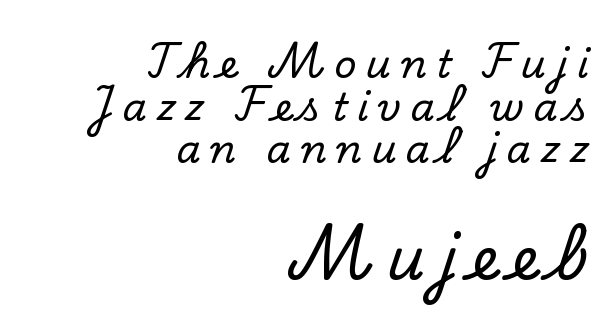
{"serif": "yes", "width": "normal", "stroke_contrast": "low", "x_height": "small", "monospaced": "no", "underline": "no", "align": "right", "line_spacing": "tight", "line_spacing_ratio": 1.09, "letter_spacing": "wide", "letter_spacing_em": 0.24, "larger_block": "second", "size_ratio": 1.51, "glyph_px": 59}
